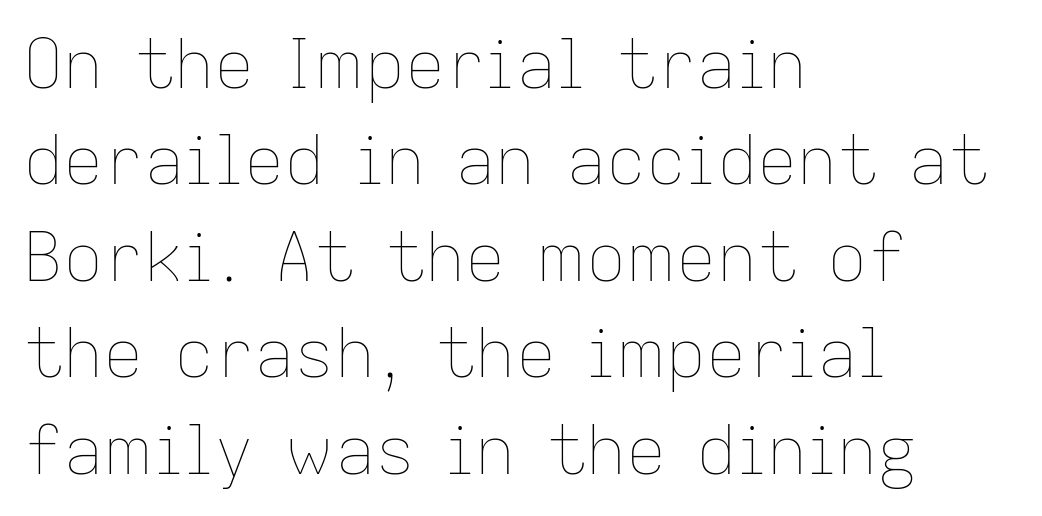
Unmarked baselines from the first word to the last. Stems and bowls with no extra thickness — not bold. These lines are rendered in a variable-pitch font. Does the lettering tilt? It doesn't — this is upright. The tracking reads as untouched default to a designer's eye.
